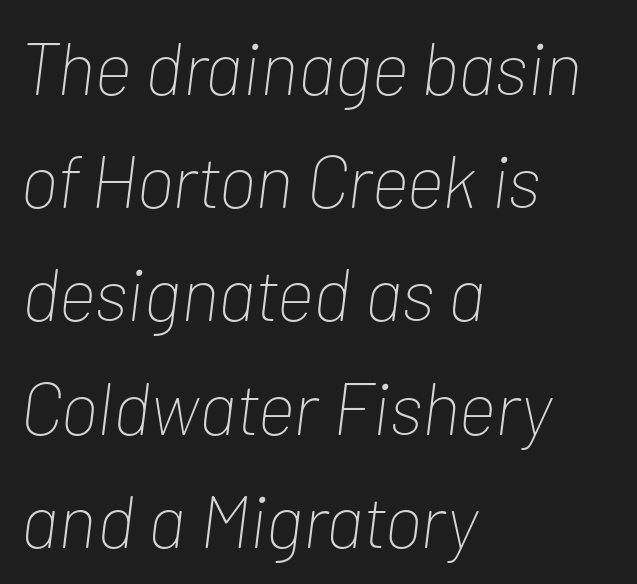
Q: Is the text bold? A: No.
Q: Is the text italic (slanted)? A: Yes, it leans right by about 7 degrees.
Q: Is the text underlined? A: No.
Q: How is the paragraph aligned? A: Left-aligned.
Q: Is the spacing between letters normal or unusually wide? A: Normal.
Q: Is the spacing between lines tight, normal or loose? A: Normal.
Q: Width (condensed, normal, or wide)? A: Condensed.
Q: Stroke contrast? A: Low.
Q: x-height? A: Medium.
Q: Monospaced? A: No.
